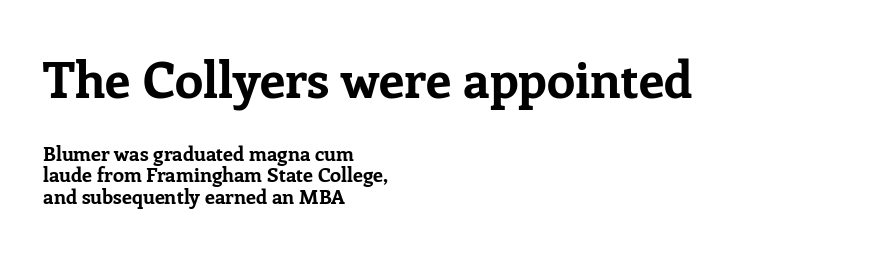
Q: Is the text bold? A: Yes.
Q: Is the text italic (slanted)? A: No, it is upright.
Q: Is the typeface a serif or a sans-serif typeface? A: Serif.
Q: Is the text underlined? A: No.
Q: How is the paragraph aligned? A: Left-aligned.
Q: Is the spacing between letters normal or unusually wide? A: Normal.
Q: Is the spacing between lines tight, normal or loose? A: Tight.
Q: Which block of text is set in a larger size, the first (top) or the second (bottom)? A: The first (top) one.
Q: Width (condensed, normal, or wide)? A: Normal.
Q: Stroke contrast? A: Low.
Q: x-height? A: Medium.
Q: Monospaced? A: No.
